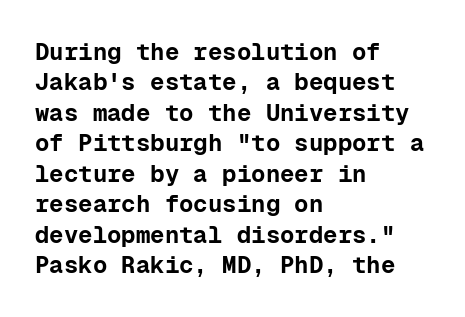
Q: Is the text bold? A: Yes.
Q: Is the text italic (slanted)? A: No, it is upright.
Q: Is the text underlined? A: No.
Q: How is the paragraph aligned? A: Left-aligned.
Q: Is the spacing between letters normal or unusually wide? A: Normal.
Q: Is the spacing between lines tight, normal or loose? A: Normal.
